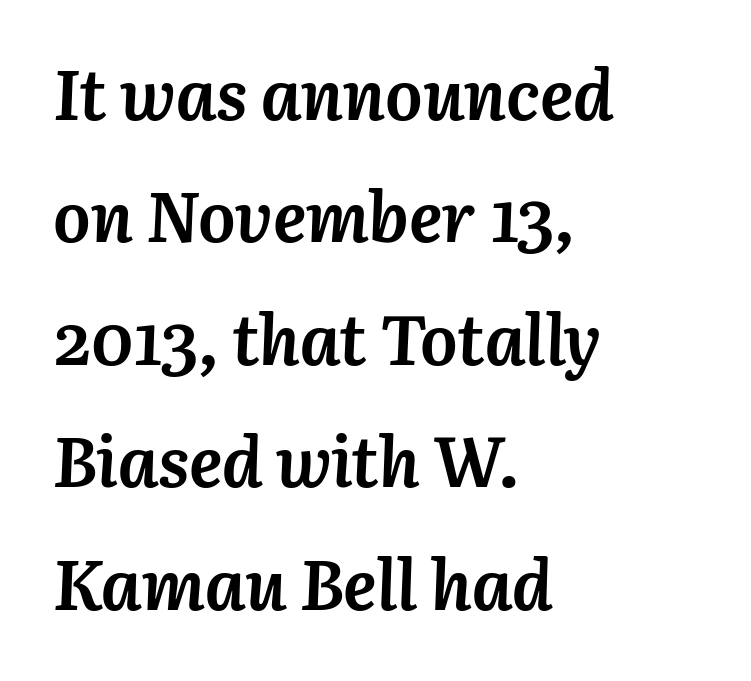
The image shows 70 px semibold type, italic (leaning right); set left-aligned, line spacing 1.75x, normal letter spacing, not underlined; medium stroke contrast and a medium x-height.
